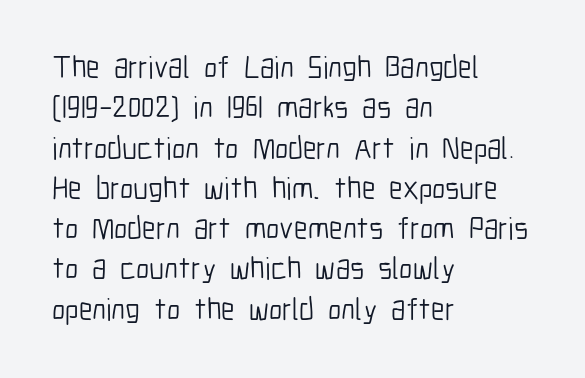
The rendering anchors every line to the left-hand side. Notice how the stems are strictly vertical — no italics here. Each letter's strokes conclude bluntly, with no projecting serifs. Summary of vertical rhythm: regular, with standard interline spacing.
